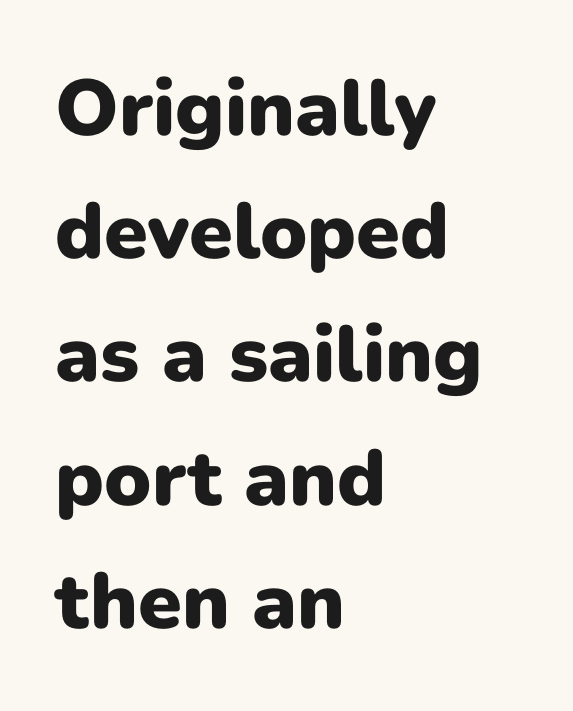
{"serif": "no", "italic": "no", "bold": "yes", "weight": "heavy", "width": "normal", "stroke_contrast": "low", "x_height": "medium", "monospaced": "no", "underline": "no", "align": "left", "line_spacing": "normal", "line_spacing_ratio": 1.56, "letter_spacing": "normal", "letter_spacing_em": 0.0, "glyph_px": 79}
